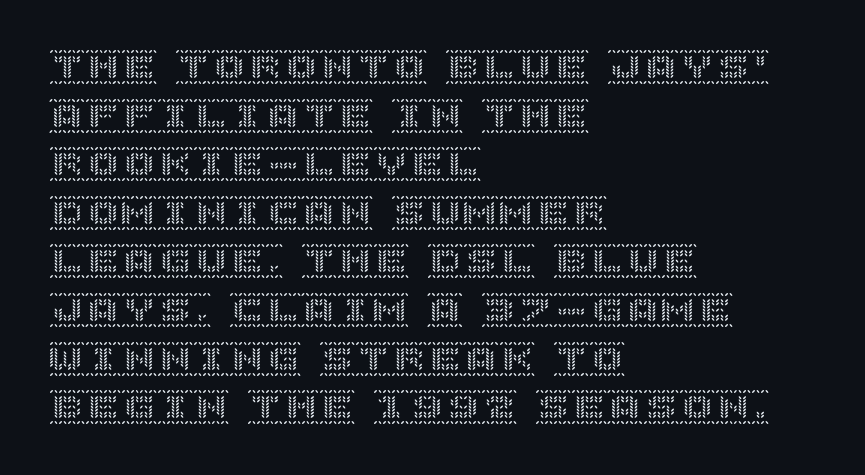
Left-aligned paragraph, ragged on the right. Look at the tracking — it's just the regular setting, nothing added. Only glyphs here, with clear space below each row. The letters stand straight up with perfectly vertical stems.
